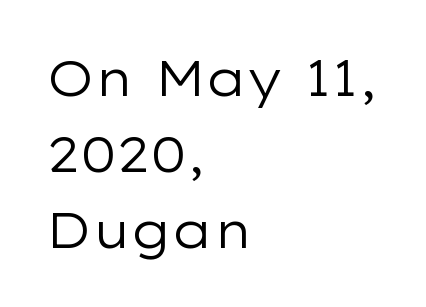
{"serif": "no", "italic": "no", "bold": "no", "weight": "regular", "width": "wide", "stroke_contrast": "low", "x_height": "medium", "monospaced": "no", "underline": "no", "align": "left", "line_spacing": "normal", "line_spacing_ratio": 1.52, "letter_spacing": "normal", "letter_spacing_em": 0.0, "glyph_px": 50}
